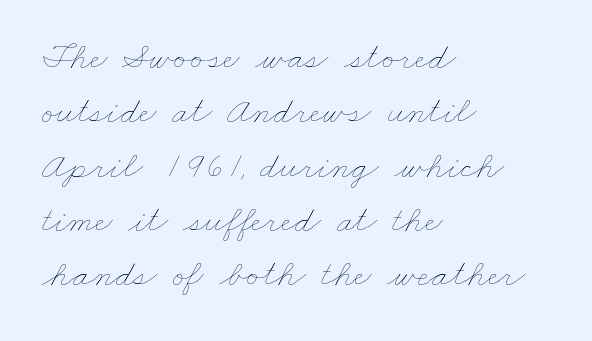
The strokes carry an ordinary text weight at most. Think of a printed novel: that variable character pitch is what you see here. Regular leading. Letter spacing: default.
